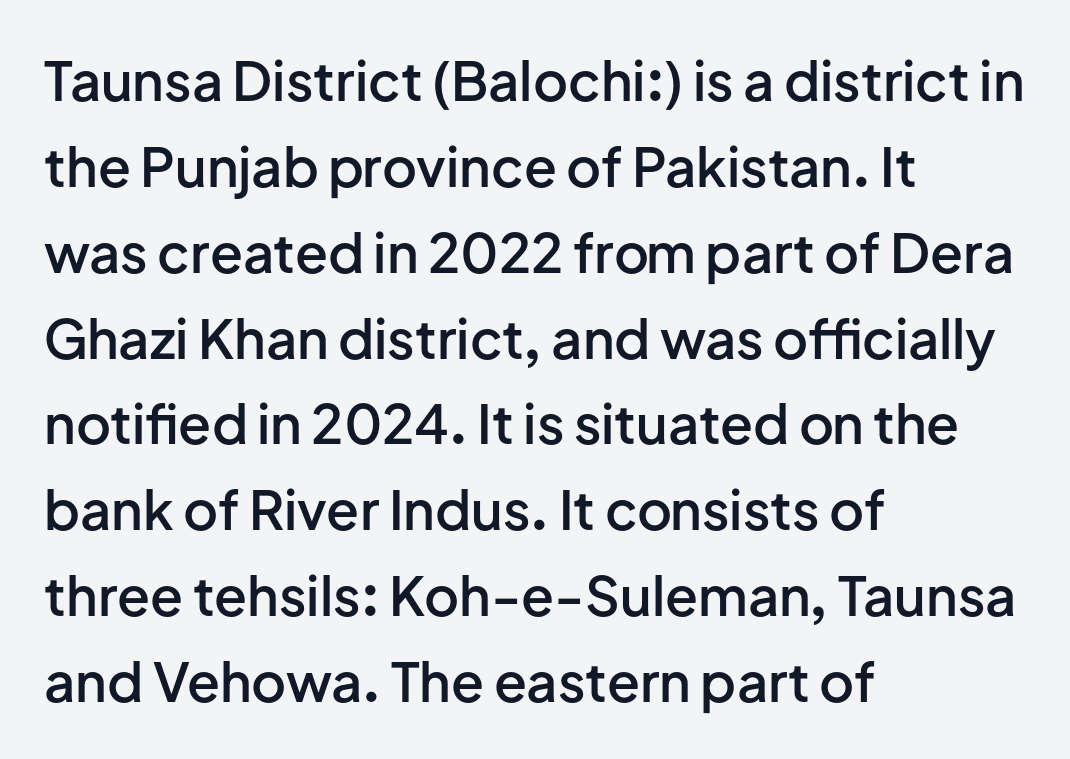
The image shows 54 px semibold sans-serif type, upright; set left-aligned, normal line spacing (1.59x), normal letter spacing, not underlined; low stroke contrast and a medium x-height.
